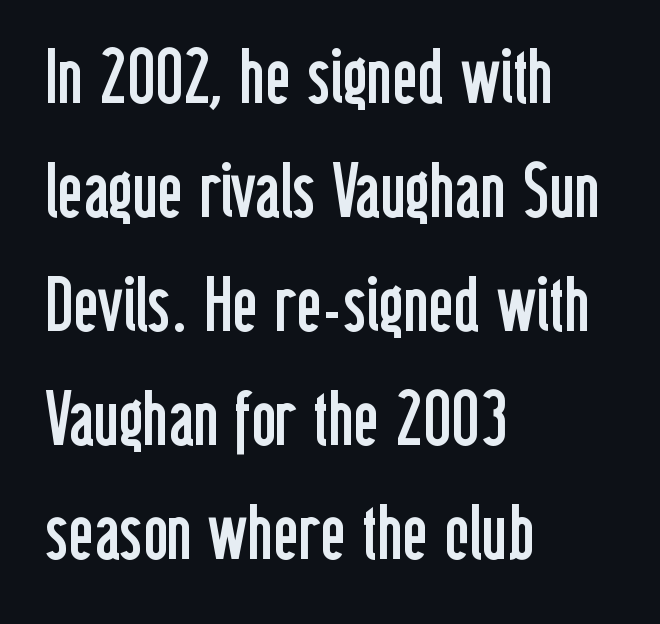
The image shows 77 px regular-weight, condensed sans-serif type, upright; set left-aligned, normal line spacing (1.48x), normal letter spacing, not underlined; low stroke contrast and a medium x-height.
